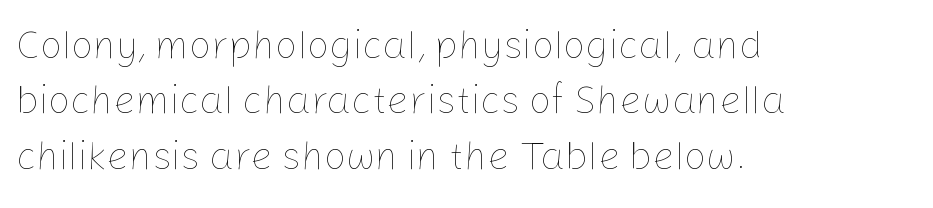
The string is rendered with underlining switched off. Italic: no, the glyphs are upright roman. This block has exactly the height ordinary leading produces. Line starts are locked; line ends wander.
